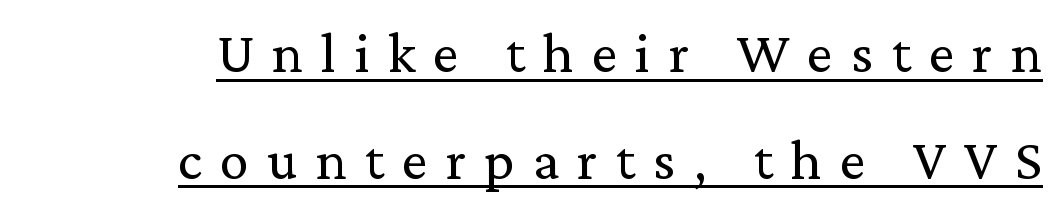
The image shows 58 px regular-weight serif type, upright; set right-aligned, line spacing 1.84x, unusually wide letter spacing (+0.31 em), underlined; medium stroke contrast and a medium x-height.
